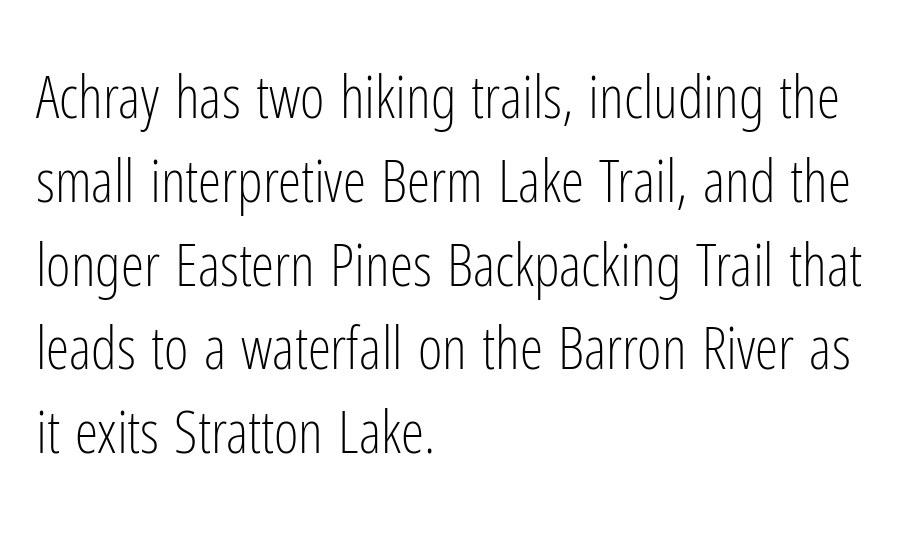
The image shows 59 px light, condensed sans-serif type, upright; set left-aligned, normal line spacing (1.42x), normal letter spacing, not underlined; low stroke contrast and a medium x-height.
